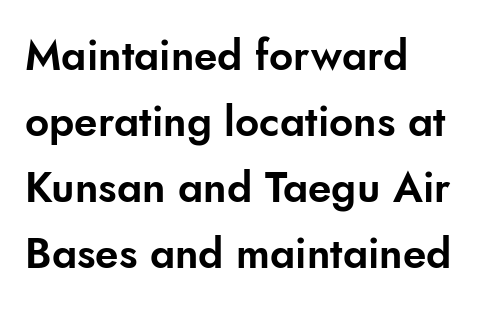
The image shows 42 px sans-serif type, upright; set left-aligned, normal line spacing (1.57x), normal letter spacing, not underlined; low stroke contrast and a small x-height.
